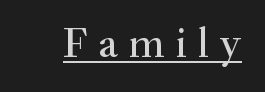
Each letter keeps its own natural width here, so spacing adapts to shape. Descenders here cross a horizontal rule under the line. The gaps between neighbouring characters are conspicuously large. These lines are composed in type with serifs.
